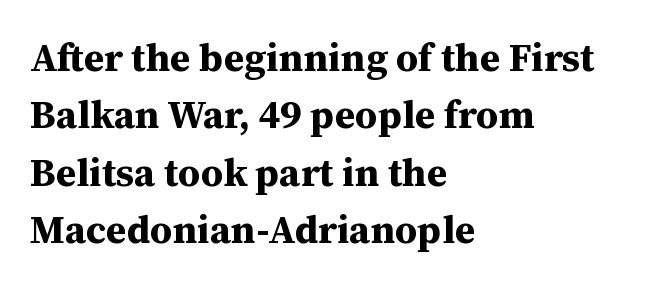
If you measured baseline to baseline, you'd find a middling distance. The face used here is proportionally spaced, like ordinary book or web type. Typographic density is high because the face is bold. It's the straight-up-and-down kind of type. Every row of glyphs begins at an identical x-position on the left. The glyphs are unaccompanied by any horizontal stroke below them.
